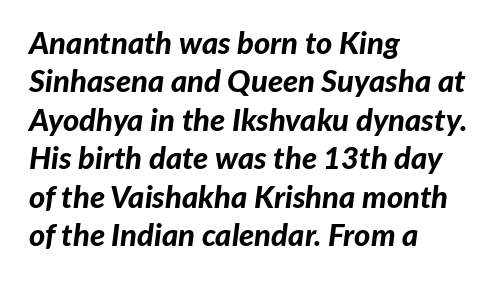
Q: Is the text bold? A: Yes.
Q: Is the text italic (slanted)? A: Yes, it leans right by about 7 degrees.
Q: Is the text underlined? A: No.
Q: How is the paragraph aligned? A: Left-aligned.
Q: Is the spacing between letters normal or unusually wide? A: Normal.
Q: Width (condensed, normal, or wide)? A: Normal.
Q: Stroke contrast? A: Low.
Q: x-height? A: Medium.
Q: Monospaced? A: No.
